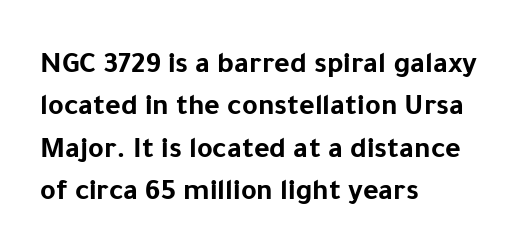
Q: Is the text bold? A: Yes.
Q: Is the text italic (slanted)? A: No, it is upright.
Q: Is the typeface a serif or a sans-serif typeface? A: Sans-serif.
Q: Is the text underlined? A: No.
Q: How is the paragraph aligned? A: Left-aligned.
Q: Is the spacing between letters normal or unusually wide? A: Normal.
Q: Is the spacing between lines tight, normal or loose? A: Normal.
Q: Width (condensed, normal, or wide)? A: Normal.
Q: Stroke contrast? A: Low.
Q: x-height? A: Medium.
Q: Monospaced? A: No.
